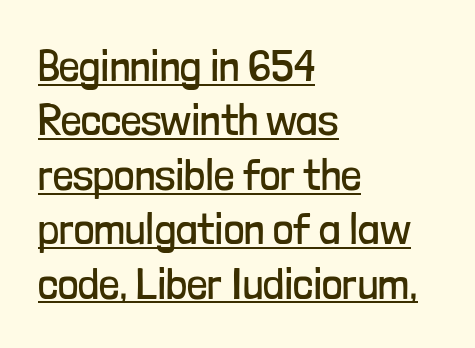
Q: Is the text bold? A: No.
Q: Is the text italic (slanted)? A: No, it is upright.
Q: Is the typeface a serif or a sans-serif typeface? A: Sans-serif.
Q: Is the text underlined? A: Yes.
Q: How is the paragraph aligned? A: Left-aligned.
Q: Is the spacing between letters normal or unusually wide? A: Normal.
Q: Width (condensed, normal, or wide)? A: Condensed.
Q: Stroke contrast? A: Low.
Q: x-height? A: Medium.
Q: Monospaced? A: No.
